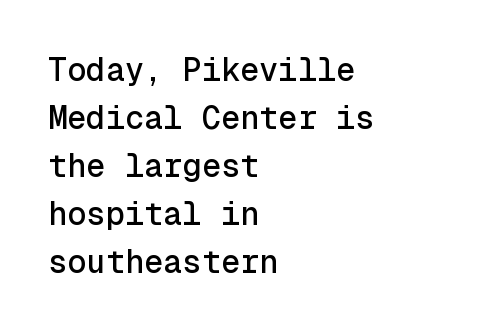
The image shows 32 px sans-serif type, upright, monospaced; set left-aligned, normal line spacing (1.5x), normal letter spacing, not underlined; a medium x-height.
